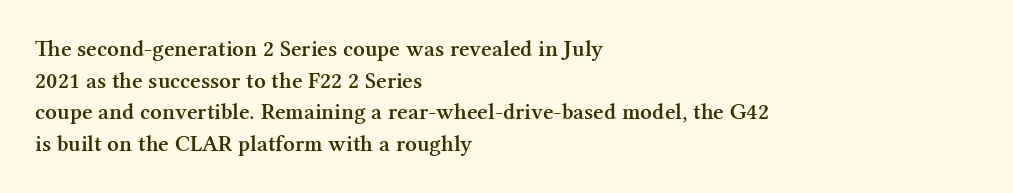
{"italic": "no", "bold": "semi", "underline": "no", "align": "left", "line_spacing": "normal", "line_spacing_ratio": 1.38, "letter_spacing": "normal", "letter_spacing_em": 0.0, "glyph_px": 23}
